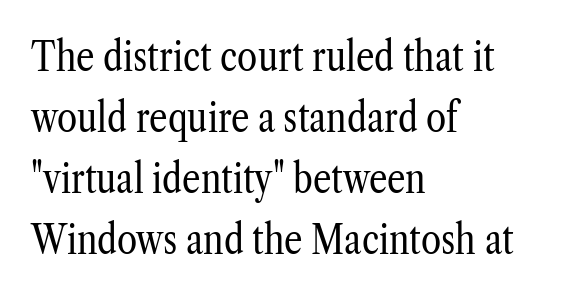
The image shows 41 px regular-weight, condensed serif type, upright; set left-aligned, normal line spacing (1.49x), normal letter spacing, not underlined; low stroke contrast and a medium x-height.
